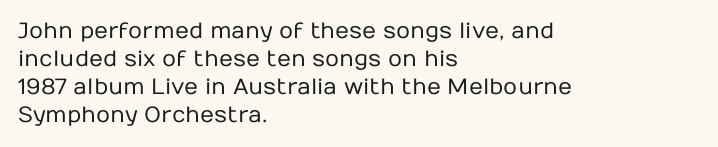
Q: Is the text bold? A: No.
Q: Is the text italic (slanted)? A: No, it is upright.
Q: Is the text underlined? A: No.
Q: How is the paragraph aligned? A: Left-aligned.
Q: Is the spacing between letters normal or unusually wide? A: Normal.
Q: Is the spacing between lines tight, normal or loose? A: Normal.
